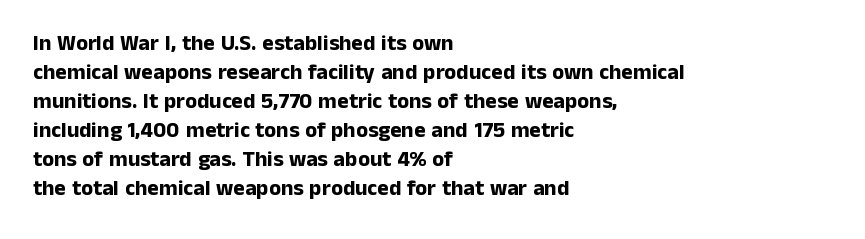
{"italic": "no", "bold": "yes", "underline": "no", "align": "left", "line_spacing": "normal", "line_spacing_ratio": 1.32, "letter_spacing": "normal", "letter_spacing_em": 0.0, "glyph_px": 22}
